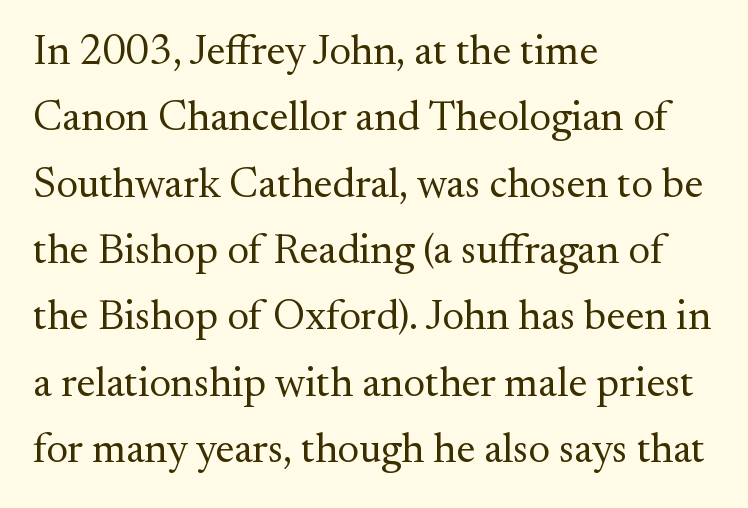
Successive baselines arrive at the customary interval. The gaps between neighbouring characters are ordinary and unremarkable. Vertical strokes here are truly vertical. Reading down the block, your eye returns to a fixed left position each line. Are there feet on the stems? There are — it's a serif.
